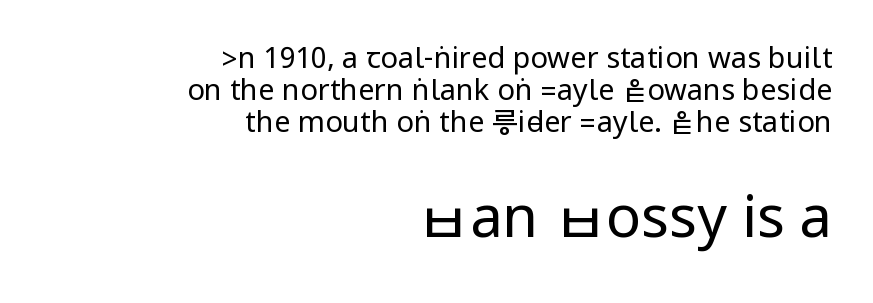
{"serif": "no", "italic": "no", "bold": "no", "weight": "regular", "width": "condensed", "stroke_contrast": "low", "underline": "no", "align": "right", "line_spacing": "tight", "line_spacing_ratio": 1.1, "letter_spacing": "normal", "letter_spacing_em": 0.0, "larger_block": "second", "size_ratio": 2.0, "glyph_px": 58}
